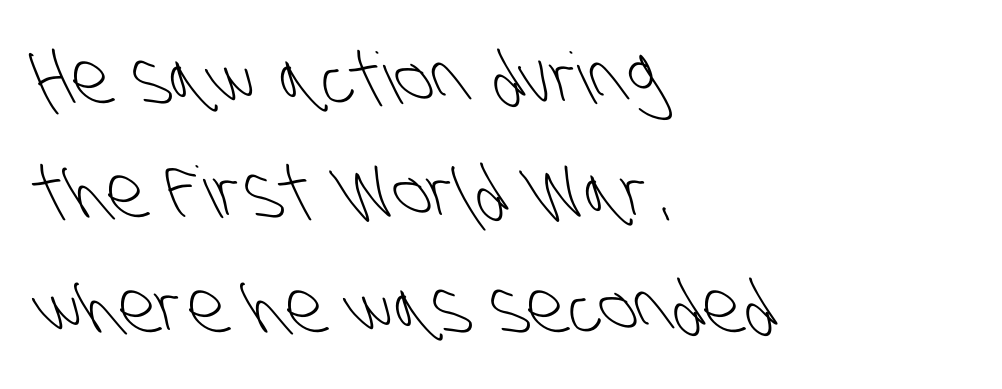
{"serif": "no", "bold": "no", "weight": "light", "width": "condensed", "stroke_contrast": "low", "x_height": "large", "monospaced": "no", "underline": "no", "align": "left", "line_spacing": "normal", "line_spacing_ratio": 1.61, "letter_spacing": "normal", "letter_spacing_em": 0.0, "glyph_px": 71}
